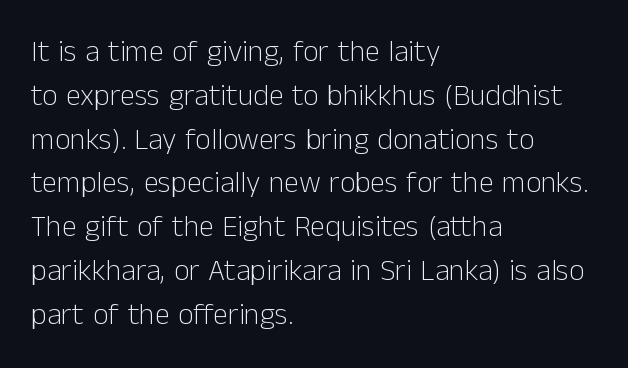
The image shows 30 px light sans-serif type, upright; set left-aligned, normal line spacing (1.46x), normal letter spacing, not underlined; low stroke contrast and a medium x-height.
